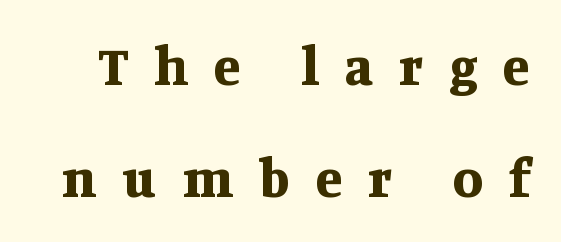
Q: Is the text bold? A: Yes.
Q: Is the text italic (slanted)? A: No, it is upright.
Q: Is the typeface a serif or a sans-serif typeface? A: Serif.
Q: Is the text underlined? A: No.
Q: Is the spacing between letters normal or unusually wide? A: Unusually wide.
Q: Is the spacing between lines tight, normal or loose? A: Loose.
Q: Width (condensed, normal, or wide)? A: Normal.
Q: Stroke contrast? A: Medium.
Q: x-height? A: Large.
Q: Monospaced? A: No.
